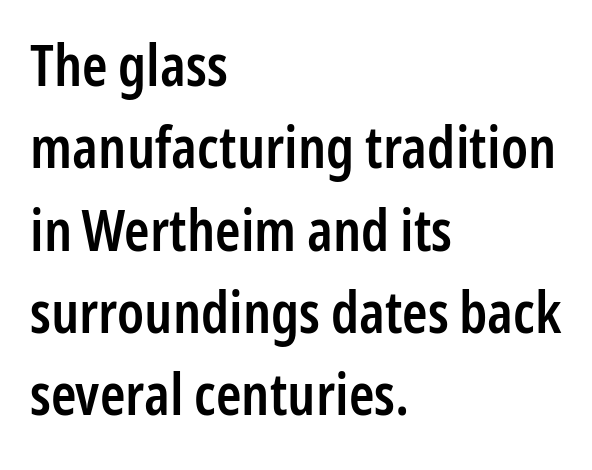
Inter-character spacing is left at the font's built-in metrics. Here the designer chose a conventional face with non-uniform glyph widths. A bare baseline throughout the passage. The face used here is a semibold: visibly heavier than regular, lighter than bold. The typesetter chose a ragged-right arrangement here. Does the lettering tilt? It doesn't — this is upright.
